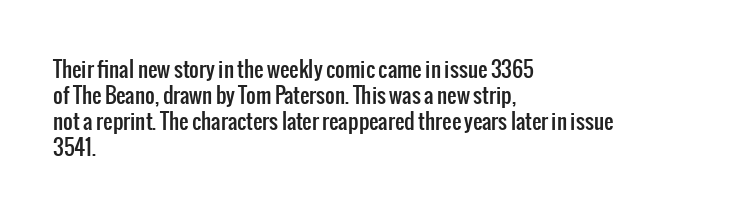
{"italic": "no", "underline": "no", "align": "left", "line_spacing_ratio": 1.24, "letter_spacing": "normal", "letter_spacing_em": 0.0, "glyph_px": 21}
